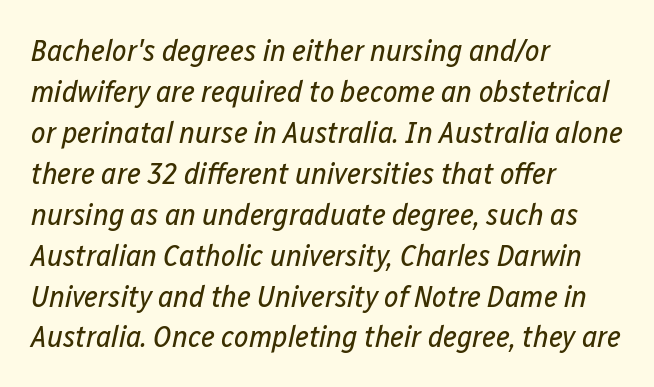
The image shows 31 px regular-weight, condensed type, italic (leaning right); set left-aligned, normal line spacing (1.32x), normal letter spacing, not underlined; low stroke contrast and a medium x-height.
